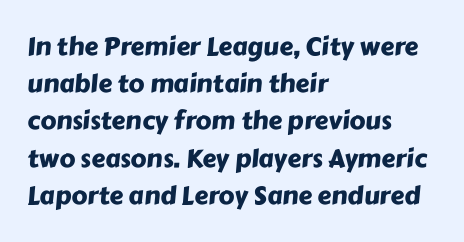
{"underline": "no", "align": "left", "line_spacing": "normal", "line_spacing_ratio": 1.49, "letter_spacing": "normal", "letter_spacing_em": 0.0, "glyph_px": 25}
